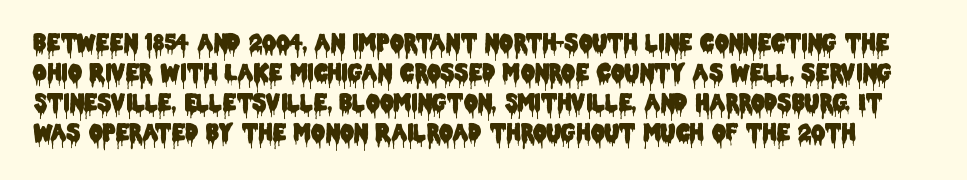
The image shows 22 px text type, upright; set normal line spacing (1.37x), normal letter spacing, not underlined.
